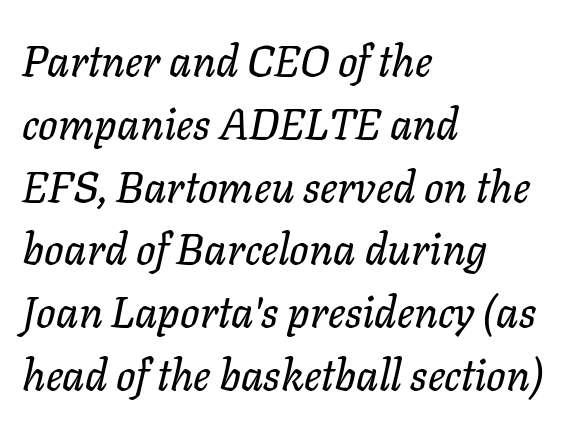
The image shows 43 px text type, italic (leaning right); set left-aligned, normal line spacing (1.46x), normal letter spacing, not underlined; low stroke contrast and a medium x-height.
